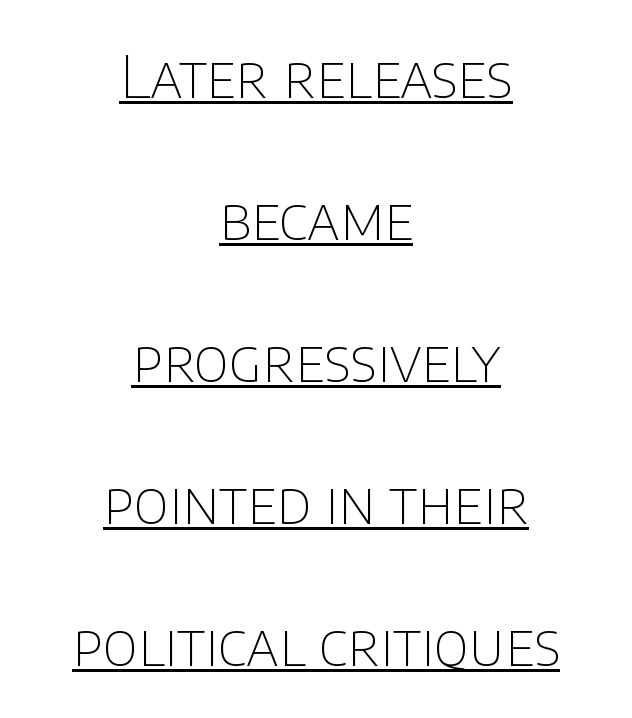
{"serif": "no", "italic": "no", "bold": "no", "weight": "thin", "width": "normal", "stroke_contrast": "low", "x_height": "large", "monospaced": "no", "underline": "yes", "align": "center", "line_spacing": "loose", "line_spacing_ratio": 2.45, "letter_spacing": "normal", "letter_spacing_em": 0.0, "glyph_px": 58}
